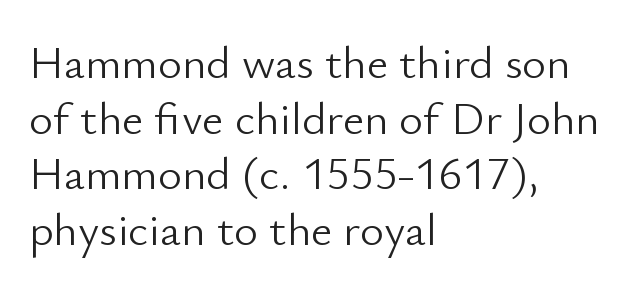
Q: Is the text bold? A: No.
Q: Is the text italic (slanted)? A: No, it is upright.
Q: Is the typeface a serif or a sans-serif typeface? A: Sans-serif.
Q: Is the text underlined? A: No.
Q: How is the paragraph aligned? A: Left-aligned.
Q: Is the spacing between letters normal or unusually wide? A: Normal.
Q: Width (condensed, normal, or wide)? A: Normal.
Q: Stroke contrast? A: Low.
Q: x-height? A: Small.
Q: Monospaced? A: No.
